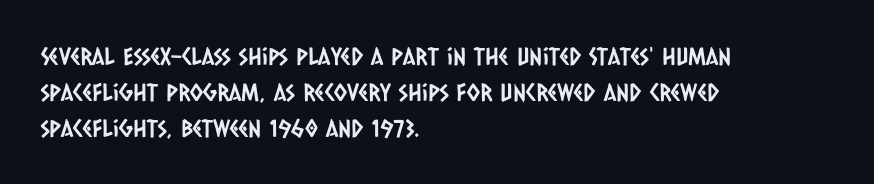
{"underline": "no", "align": "left", "line_spacing": "normal", "line_spacing_ratio": 1.49, "letter_spacing": "normal", "letter_spacing_em": 0.0, "glyph_px": 24}
